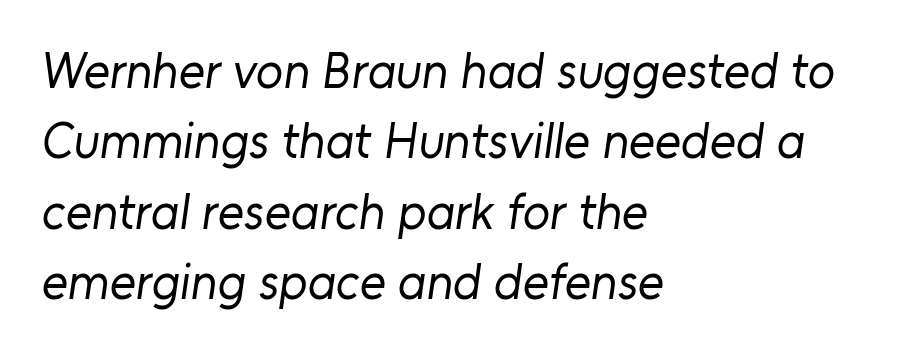
Q: Is the text bold? A: No.
Q: Is the typeface a serif or a sans-serif typeface? A: Sans-serif.
Q: Is the text underlined? A: No.
Q: How is the paragraph aligned? A: Left-aligned.
Q: Is the spacing between letters normal or unusually wide? A: Normal.
Q: Is the spacing between lines tight, normal or loose? A: Normal.
Q: Width (condensed, normal, or wide)? A: Normal.
Q: Stroke contrast? A: Low.
Q: x-height? A: Medium.
Q: Monospaced? A: No.
